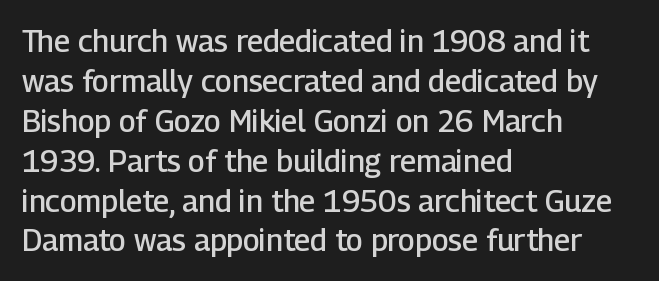
{"serif": "no", "italic": "no", "bold": "semi", "weight": "semibold", "width": "normal", "stroke_contrast": "low", "x_height": "medium", "monospaced": "no", "underline": "no", "align": "left", "line_spacing": "normal", "line_spacing_ratio": 1.33, "letter_spacing": "normal", "letter_spacing_em": 0.0, "glyph_px": 30}
